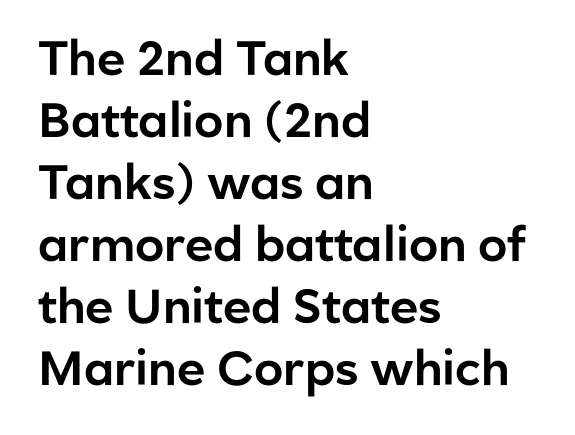
Serif or sans? Sans — the stroke terminals are bare. The typography opts for an upright posture over an oblique one. These lines stack with their left ends in a neat column. Spacing between characters is what you'd get straight out of the box. Vertical spacing — default. Looks like regular typesetting: each glyph gets only the width it needs.
